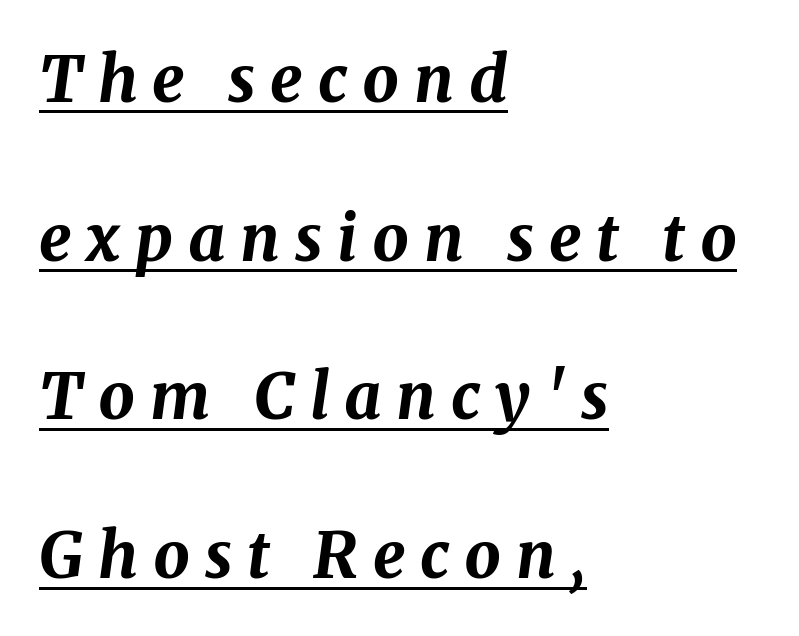
Each line of the rendering has a horizontal stroke beneath the glyphs. The rendering uses a bold face; every stroke is thick and dark. These lines were composed using italics. Think of a printed novel: that variable character pitch is what you see here. The block of text is sparse from top to bottom, with ample space between rows. A classic flush-left, rag-right setting is used for this passage.
